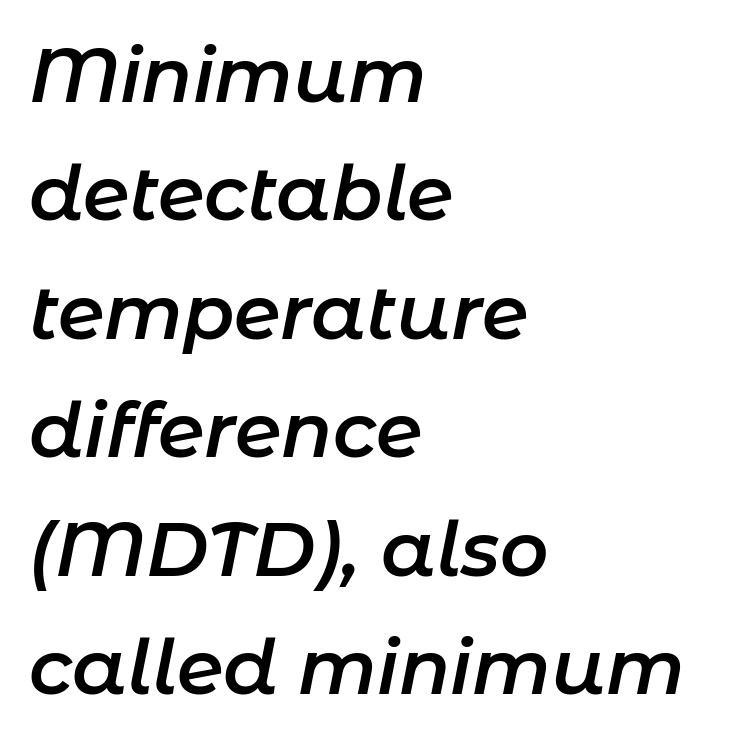
The image shows 75 px semibold type, italic (leaning right); set left-aligned, normal line spacing (1.58x), normal letter spacing, not underlined; low stroke contrast and a medium x-height.
